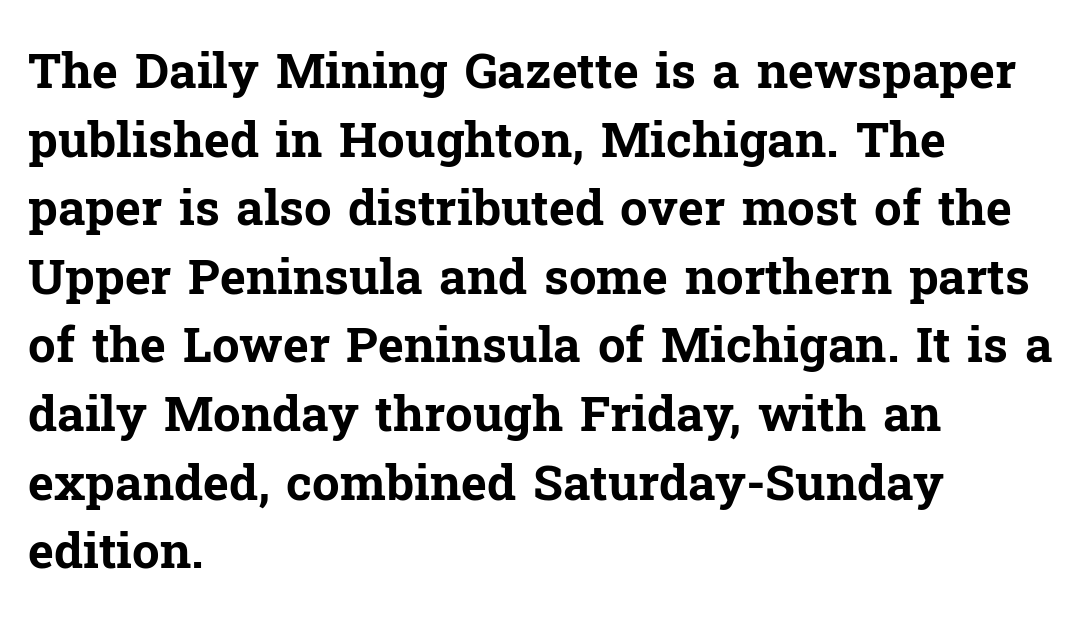
The image shows 49 px bold serif type, upright; set left-aligned, normal line spacing (1.4x), normal letter spacing, not underlined; low stroke contrast and a medium x-height.
